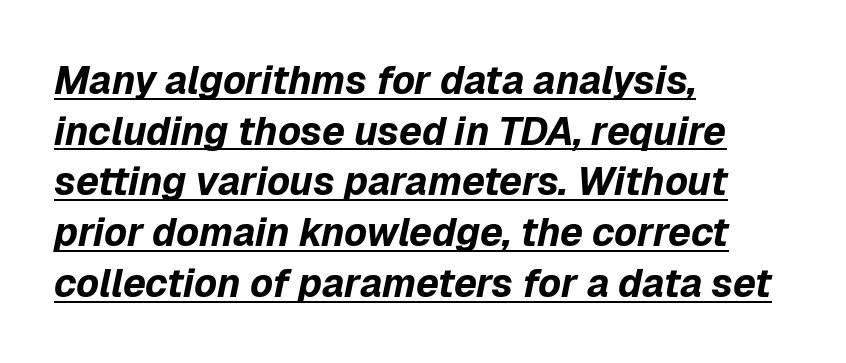
The image shows 39 px bold type, italic (leaning right); set left-aligned, normal line spacing (1.3x), normal letter spacing, underlined; low stroke contrast and a medium x-height.
